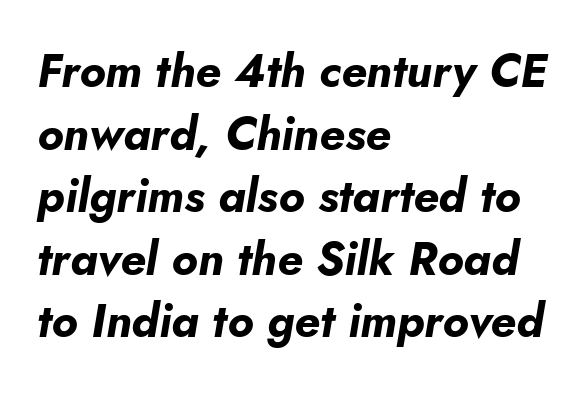
Q: Is the text bold? A: Yes.
Q: Is the text italic (slanted)? A: Yes, it leans right by about 5 degrees.
Q: Is the text underlined? A: No.
Q: How is the paragraph aligned? A: Left-aligned.
Q: Is the spacing between letters normal or unusually wide? A: Normal.
Q: Is the spacing between lines tight, normal or loose? A: Normal.
Q: Width (condensed, normal, or wide)? A: Normal.
Q: Stroke contrast? A: Low.
Q: x-height? A: Small.
Q: Monospaced? A: No.
